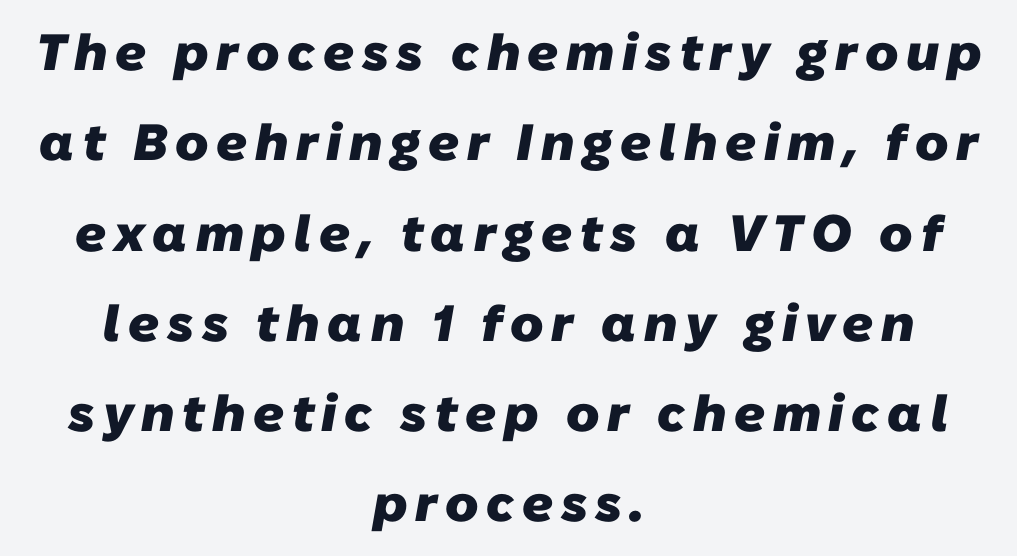
{"serif": "no", "bold": "yes", "weight": "heavy", "width": "normal", "stroke_contrast": "low", "x_height": "medium", "monospaced": "no", "underline": "no", "align": "center", "line_spacing_ratio": 1.77, "glyph_px": 51}
